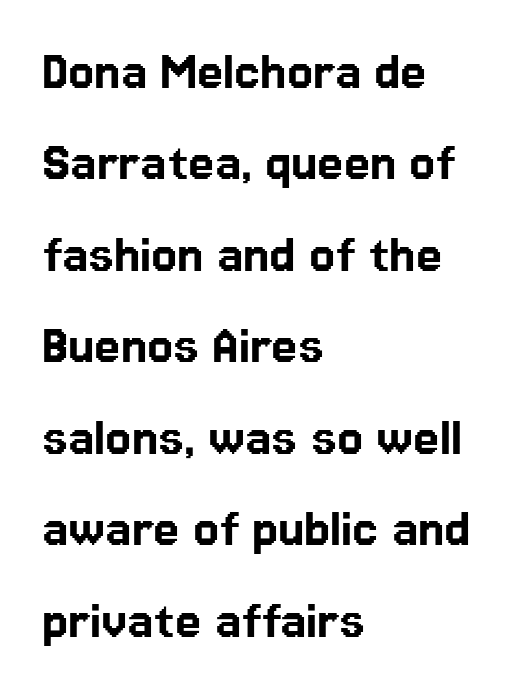
The image shows 59 px sans-serif type, upright; set left-aligned, normal line spacing (1.55x), normal letter spacing, not underlined; low stroke contrast and a medium x-height.
